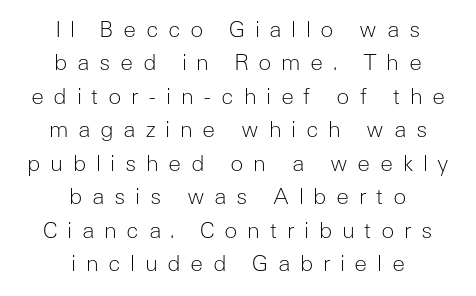
These lines stack symmetrically, like a column narrowing and widening about its center. The weight would be labelled regular, book, light, or lighter still. The space directly below the letters is spotless. There is plenty of visible air inserted between adjacent glyphs.
